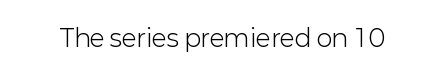
Q: Is the text bold? A: No.
Q: Is the text italic (slanted)? A: No, it is upright.
Q: Is the text underlined? A: No.
Q: Is the spacing between letters normal or unusually wide? A: Normal.
